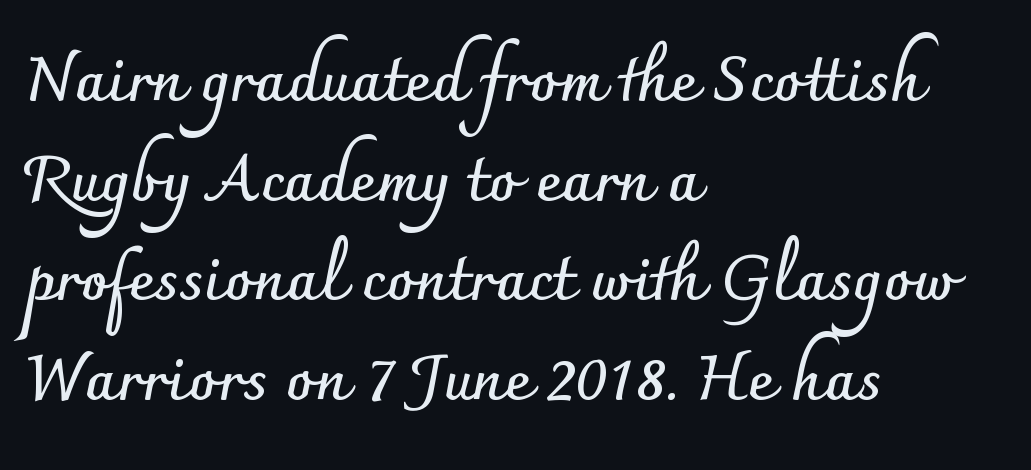
{"serif": "no", "bold": "yes", "weight": "semibold", "width": "normal", "stroke_contrast": "low", "x_height": "small", "monospaced": "no", "underline": "no", "align": "left", "line_spacing": "normal", "line_spacing_ratio": 1.58, "letter_spacing": "normal", "letter_spacing_em": 0.0, "glyph_px": 63}
